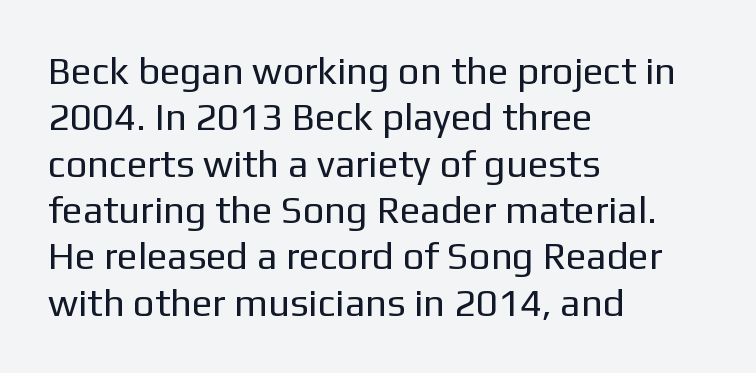
Inter-character spacing is left at the font's built-in metrics. Left-aligned paragraph, ragged on the right. The passage shown is typed in a proportional face where columns would drift. Grotesque or geometric, the face here clearly has no serifs. Characters remain perfectly vertical along every line.
